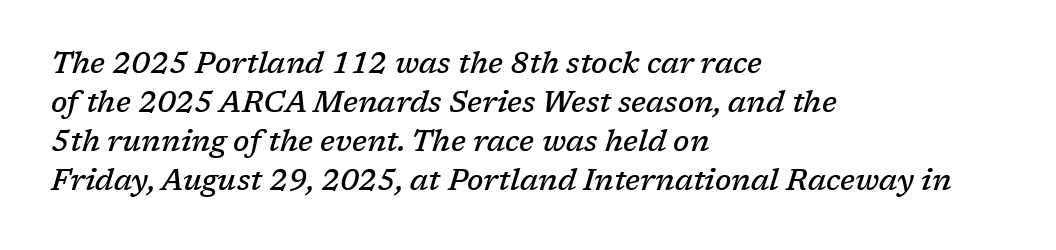
The image shows 29 px semibold serif type, italic (leaning right); set left-aligned, normal line spacing (1.35x), normal letter spacing, not underlined; low stroke contrast and a medium x-height.
